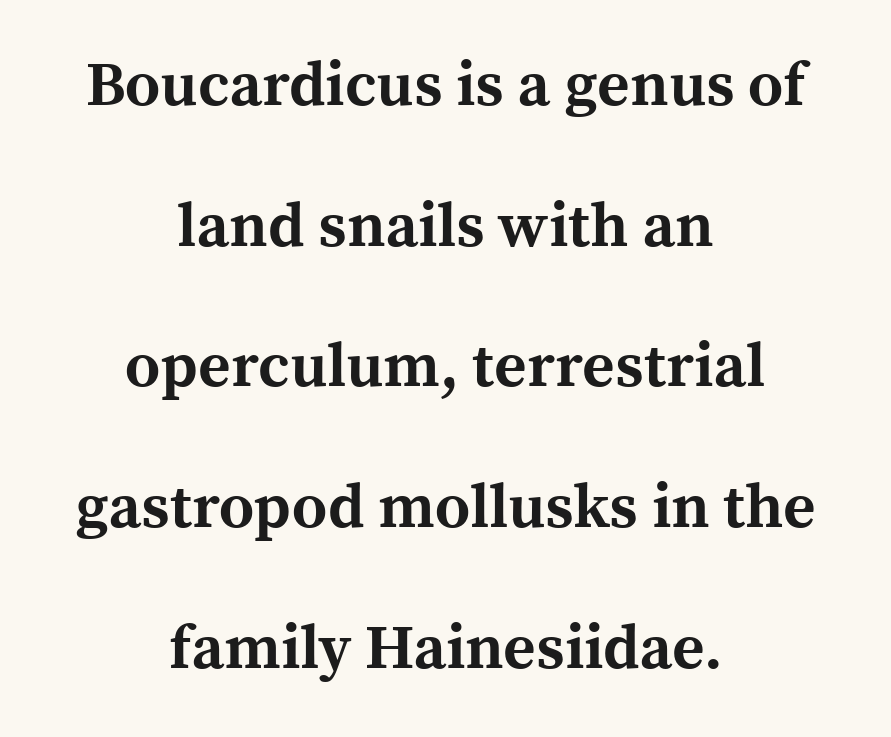
Quick note: not italic, upright. The font family rendered here belongs to the serif group. On the weight axis this lands at bold, roughly 700. Default kerning and tracking; the words read as compact shapes. The passage shown stacks its lines with a broad gap. The passage is arranged like a title page — every line centered.
